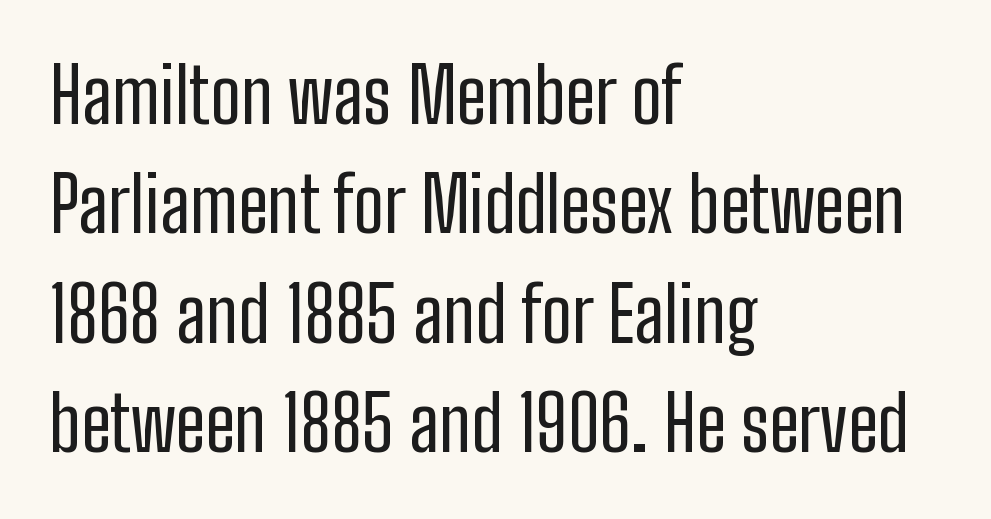
{"serif": "no", "italic": "no", "bold": "no", "weight": "regular", "width": "condensed", "stroke_contrast": "low", "x_height": "medium", "monospaced": "no", "underline": "no", "align": "left", "line_spacing": "normal", "line_spacing_ratio": 1.44, "letter_spacing": "normal", "letter_spacing_em": 0.0, "glyph_px": 76}
